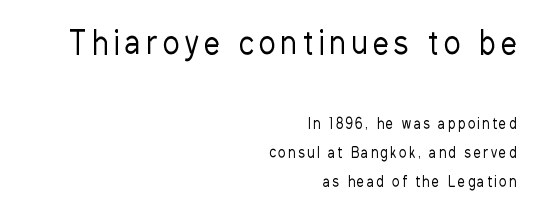
Q: Is the text bold? A: No.
Q: Is the text italic (slanted)? A: No, it is upright.
Q: Is the typeface a serif or a sans-serif typeface? A: Sans-serif.
Q: Is the text underlined? A: No.
Q: How is the paragraph aligned? A: Right-aligned.
Q: Is the spacing between lines tight, normal or loose? A: Loose.
Q: Which block of text is set in a larger size, the first (top) or the second (bottom)? A: The first (top) one.
Q: Width (condensed, normal, or wide)? A: Condensed.
Q: Stroke contrast? A: Low.
Q: x-height? A: Medium.
Q: Monospaced? A: No.
